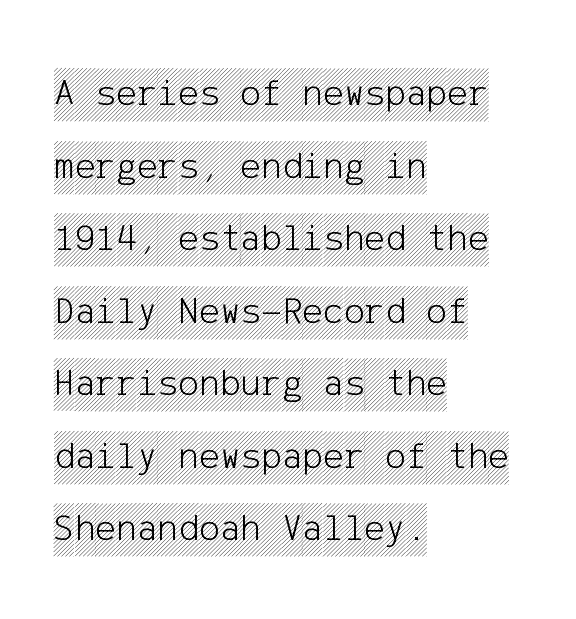
{"italic": "no", "width": "condensed", "x_height": "large", "underline": "no", "align": "left", "line_spacing_ratio": 1.86, "letter_spacing": "normal", "letter_spacing_em": 0.0, "glyph_px": 39}
